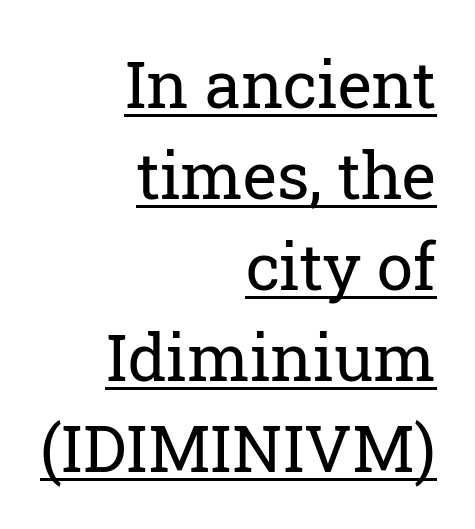
Do the characters align in a grid? No, the font is proportional. In terms of letterspacing, this is plain default setting. Summary of vertical rhythm: regular, with standard interline spacing. The face used here appears with an underline applied. What kind of face is this? One with serifs. The rag falls on the left side of this text block.
